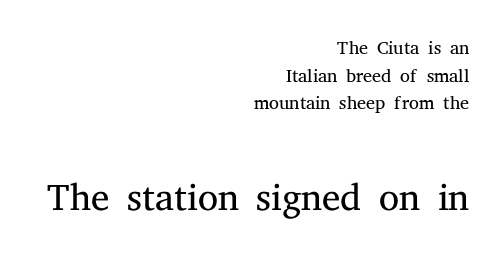
{"serif": "yes", "italic": "no", "bold": "no", "weight": "light", "width": "normal", "stroke_contrast": "medium", "x_height": "medium", "monospaced": "no", "underline": "no", "align": "right", "line_spacing": "tight", "line_spacing_ratio": 0.99, "letter_spacing": "normal", "letter_spacing_em": 0.0, "larger_block": "second", "size_ratio": 2.04, "glyph_px": 57}
